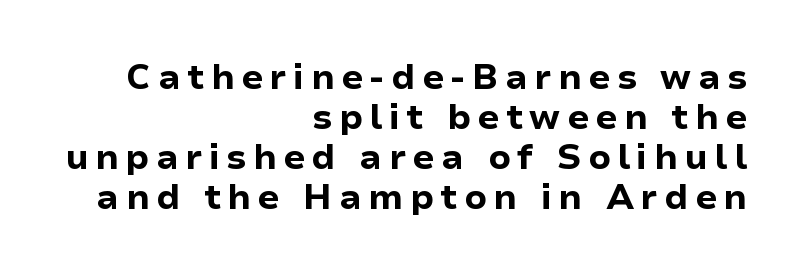
Q: Is the text bold? A: Yes.
Q: Is the text italic (slanted)? A: No, it is upright.
Q: Is the typeface a serif or a sans-serif typeface? A: Sans-serif.
Q: Is the text underlined? A: No.
Q: How is the paragraph aligned? A: Right-aligned.
Q: Is the spacing between lines tight, normal or loose? A: Tight.
Q: Width (condensed, normal, or wide)? A: Normal.
Q: Stroke contrast? A: Low.
Q: x-height? A: Medium.
Q: Monospaced? A: No.
